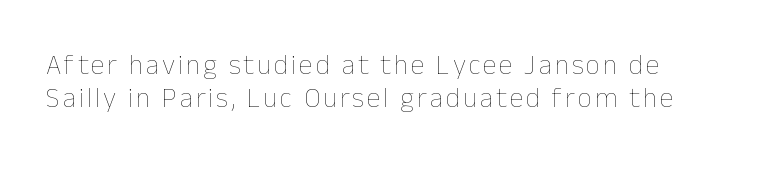
The image shows 28 px thin type, upright; set line spacing 1.18x, not underlined; low stroke contrast and a medium x-height.
